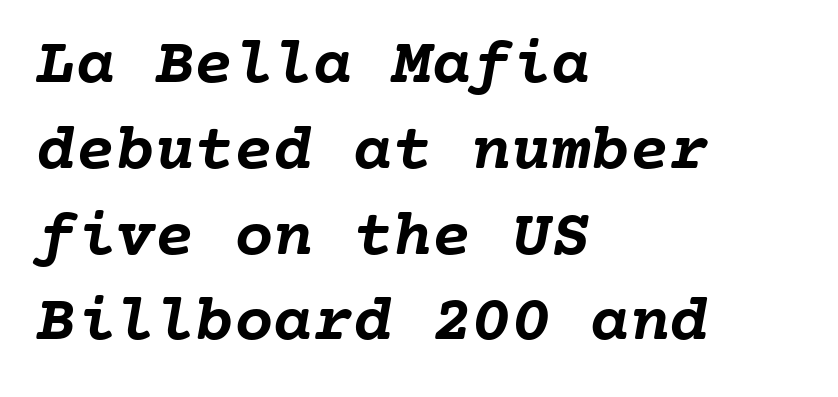
Look at the stroke-to-counter ratio: heavy, a bold. Students, note that the glyphs here touch the page at normal intervals. Each new line begins a customary step beneath the previous one. Monospaced: the letters line up in strict vertical columns. Descenders hang freely into open space.
